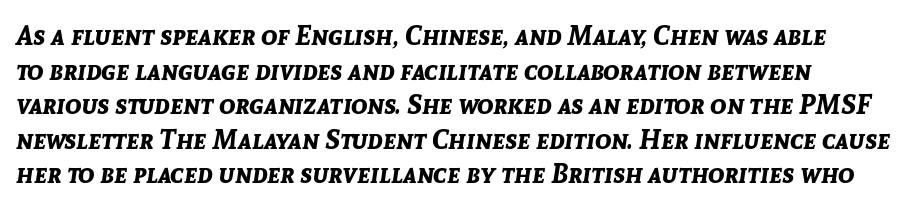
Q: Is the text bold? A: Yes.
Q: Is the text italic (slanted)? A: Yes, it leans right by about 8 degrees.
Q: Is the text underlined? A: No.
Q: Is the spacing between letters normal or unusually wide? A: Normal.
Q: Is the spacing between lines tight, normal or loose? A: Normal.
